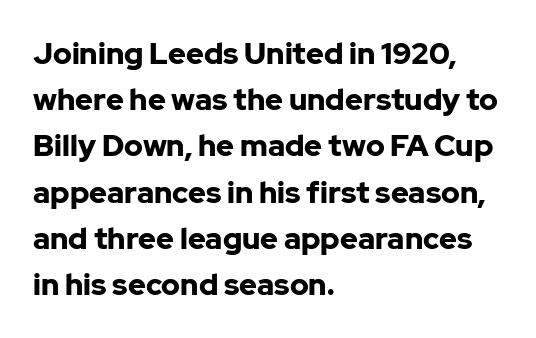
Q: Is the text bold? A: Yes.
Q: Is the text italic (slanted)? A: No, it is upright.
Q: Is the typeface a serif or a sans-serif typeface? A: Sans-serif.
Q: Is the text underlined? A: No.
Q: How is the paragraph aligned? A: Left-aligned.
Q: Is the spacing between letters normal or unusually wide? A: Normal.
Q: Is the spacing between lines tight, normal or loose? A: Normal.
Q: Width (condensed, normal, or wide)? A: Normal.
Q: Stroke contrast? A: Low.
Q: x-height? A: Medium.
Q: Monospaced? A: No.
